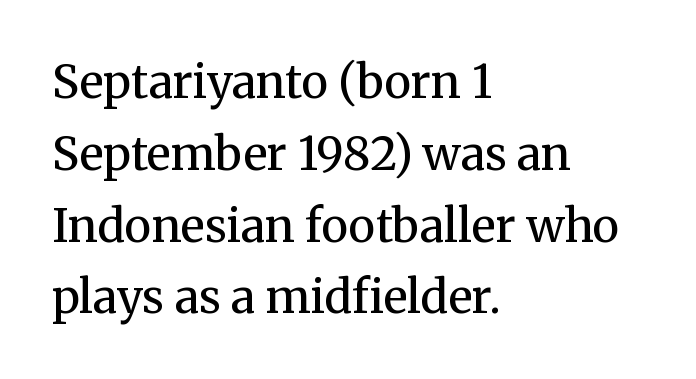
The letters carry serifs — small finishing strokes at the ends of their stems. Upright lettering throughout. In terms of letterspacing, this is plain default setting. The foot of each line stays bare and open. No chunkiness to these letters — they're not bold. A typesetter would call this proportional, since set widths differ per character.
